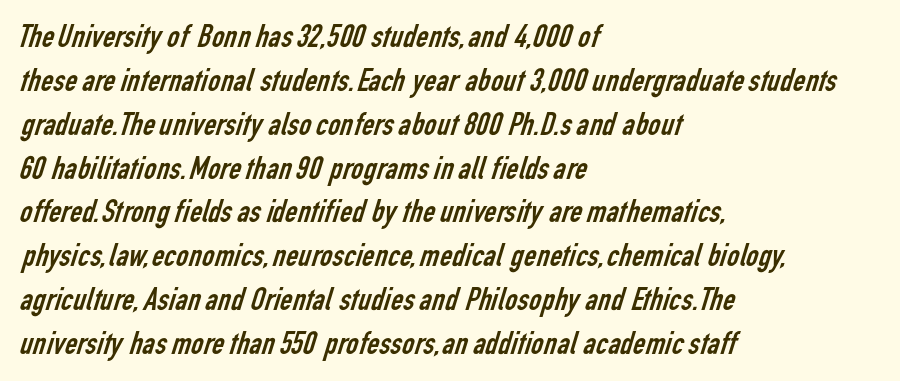
The image shows 34 px regular-weight, condensed sans-serif type; set left-aligned, normal line spacing (1.29x), normal letter spacing, not underlined; low stroke contrast and a medium x-height.
